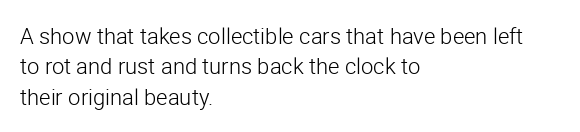
A quiet, ordinary-to-light weight characterises the typeface. The text block is weighted toward the left margin, trailing off unevenly rightward. This rendering leaves character spacing at its baseline value. Characters remain perfectly vertical along every line. The strip under each line holds only bare page.
